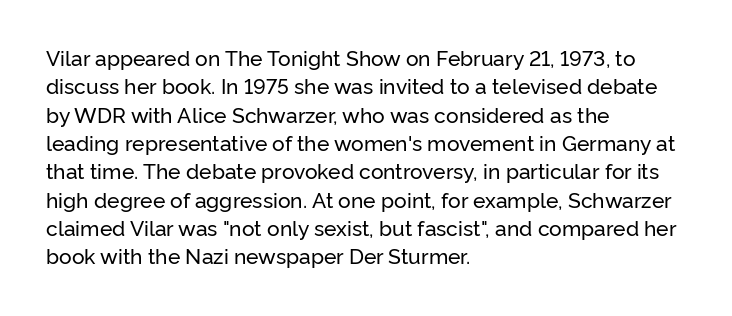
The image shows 21 px text type, upright; set left-aligned, normal line spacing (1.35x), normal letter spacing, not underlined.
